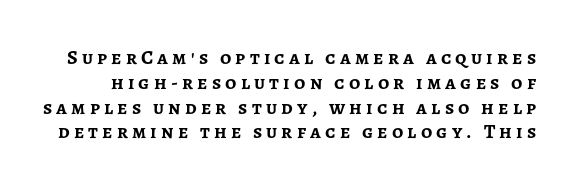
The image shows 20 px bold type, upright; set line spacing 1.24x, unusually wide letter spacing (+0.21 em), not underlined.
